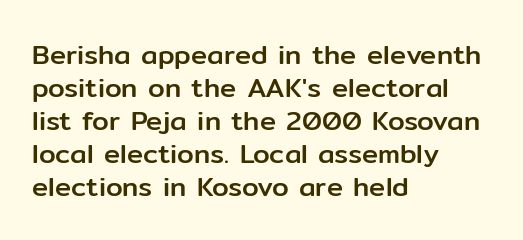
No extra tracking has been applied to these lines. Check the space under the baseline: it is left empty. The font's upright variant was chosen for this text. Casual observation: everything's shoved over to the left.
